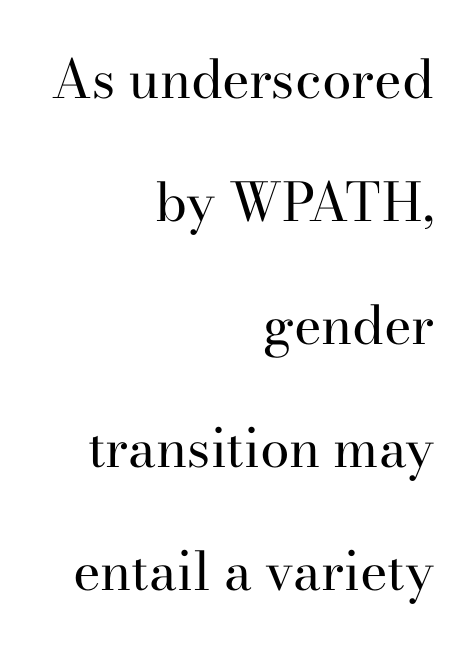
The horizontal fit of the characters is conventional and even. The passage shown is not bold in any degree. You can tell from the footed stems that serif type was used. Each letter keeps its own natural width here, so spacing adapts to shape. The specimen reads as upright at a glance.
